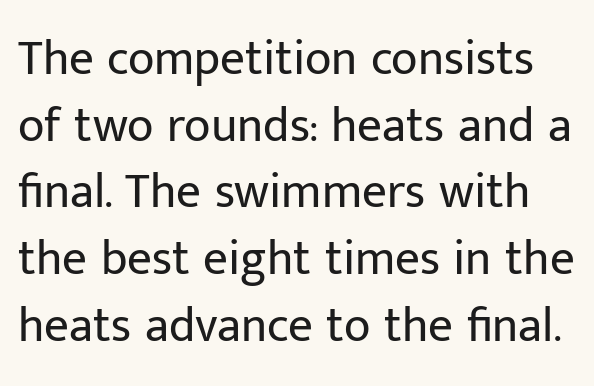
Summary of vertical rhythm: regular, with standard interline spacing. Students, note that the glyphs here touch the page at normal intervals. Just letters on the line, the space beneath them empty. Unbolded letterforms with no extra heft.
